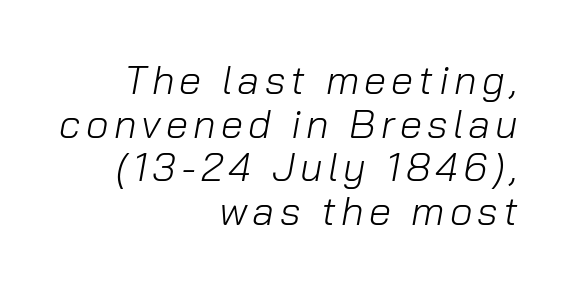
The image shows 40 px light type, italic (leaning right); set right-aligned, tight line spacing (1.09x), not underlined; low stroke contrast and a medium x-height.
